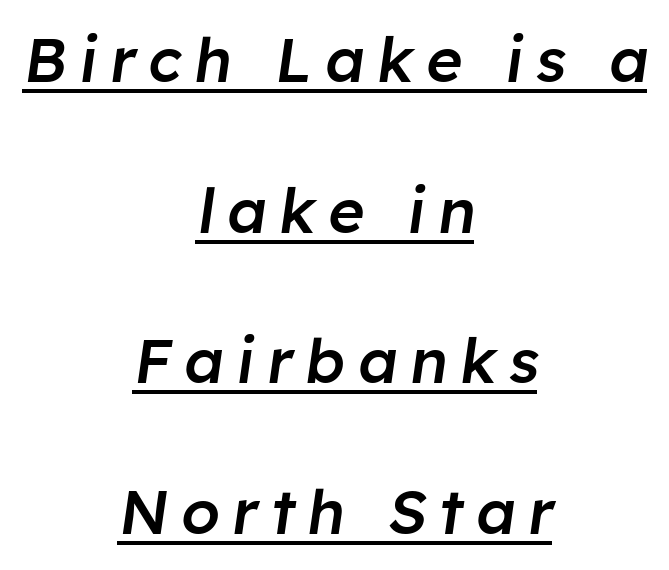
Q: Is the text bold? A: Semi-bold.
Q: Is the text italic (slanted)? A: Yes, it leans right by about 8 degrees.
Q: Is the text underlined? A: Yes.
Q: How is the paragraph aligned? A: Centered.
Q: Is the spacing between letters normal or unusually wide? A: Unusually wide.
Q: Is the spacing between lines tight, normal or loose? A: Loose.
Q: Width (condensed, normal, or wide)? A: Normal.
Q: Stroke contrast? A: Low.
Q: x-height? A: Medium.
Q: Monospaced? A: No.
